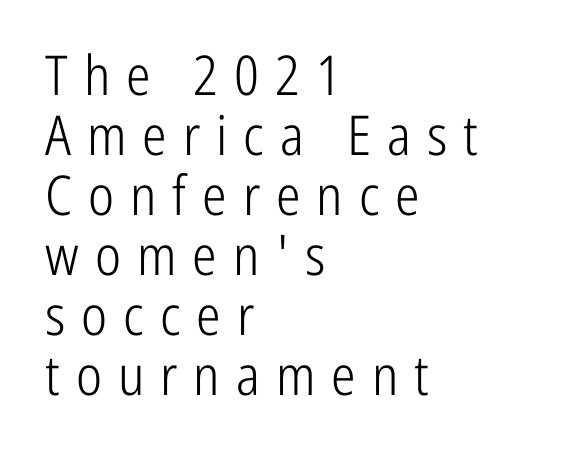
Q: Is the text bold? A: No.
Q: Is the text italic (slanted)? A: No, it is upright.
Q: Is the typeface a serif or a sans-serif typeface? A: Sans-serif.
Q: Is the text underlined? A: No.
Q: How is the paragraph aligned? A: Left-aligned.
Q: Is the spacing between letters normal or unusually wide? A: Unusually wide.
Q: Is the spacing between lines tight, normal or loose? A: Tight.
Q: Width (condensed, normal, or wide)? A: Condensed.
Q: Stroke contrast? A: Low.
Q: x-height? A: Medium.
Q: Monospaced? A: No.
